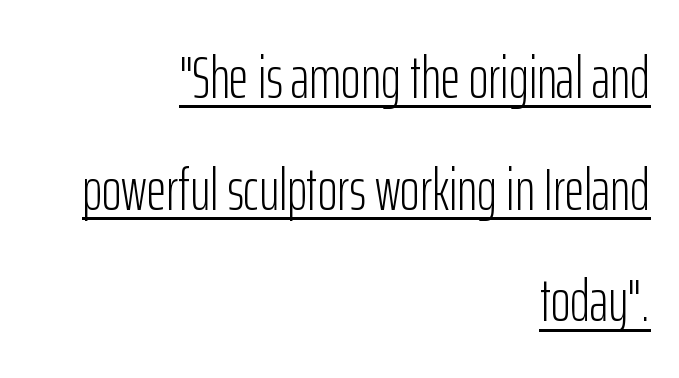
A rule runs beneath these lines of type. A student would call this right alignment; a typographer would say flush right, rag left. Looks like regular typesetting: each glyph gets only the width it needs. Does the lettering tilt? It doesn't — this is upright.
